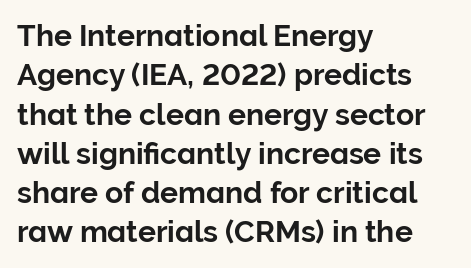
Q: Is the text italic (slanted)? A: No, it is upright.
Q: Is the typeface a serif or a sans-serif typeface? A: Sans-serif.
Q: Is the text underlined? A: No.
Q: How is the paragraph aligned? A: Left-aligned.
Q: Is the spacing between letters normal or unusually wide? A: Normal.
Q: Is the spacing between lines tight, normal or loose? A: Normal.
Q: Width (condensed, normal, or wide)? A: Normal.
Q: Stroke contrast? A: Low.
Q: x-height? A: Medium.
Q: Monospaced? A: No.
